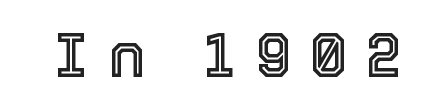
The image shows 63 px text type, upright; set unusually wide letter spacing (+0.33 em), not underlined; a medium x-height.
